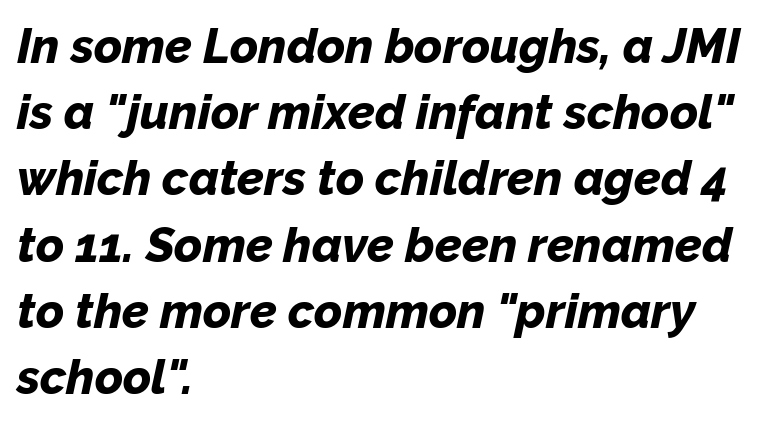
{"italic": "yes", "lean": "right", "slant_degrees": 12, "bold": "yes", "weight": "bold", "width": "normal", "stroke_contrast": "low", "x_height": "medium", "monospaced": "no", "underline": "no", "align": "left", "line_spacing": "normal", "line_spacing_ratio": 1.38, "letter_spacing": "normal", "letter_spacing_em": 0.0, "glyph_px": 48}
